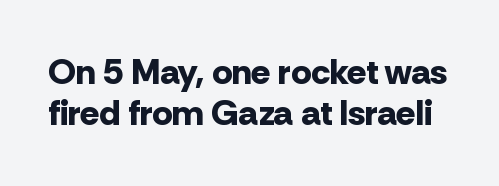
{"serif": "no", "italic": "no", "bold": "yes", "weight": "bold", "width": "normal", "stroke_contrast": "low", "x_height": "medium", "monospaced": "no", "underline": "no", "line_spacing": "tight", "line_spacing_ratio": 1.15, "letter_spacing": "normal", "letter_spacing_em": 0.0, "glyph_px": 36}
